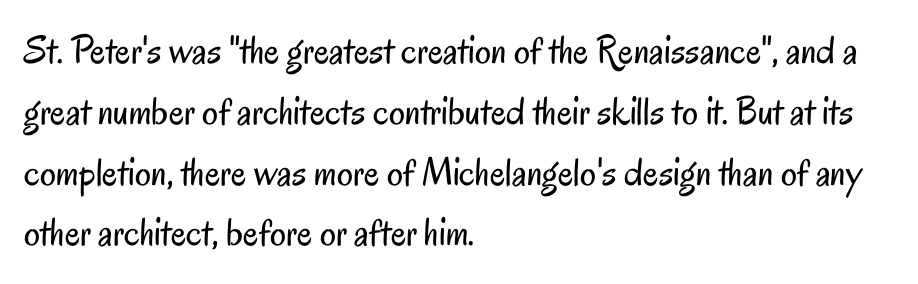
The leading is moderate, giving the passage an even texture. Inter-character spacing is left at the font's built-in metrics. Ink coverage per letter is moderate at most. A sans-serif font was chosen for this passage. The type sits square on the baseline with zero lean.
